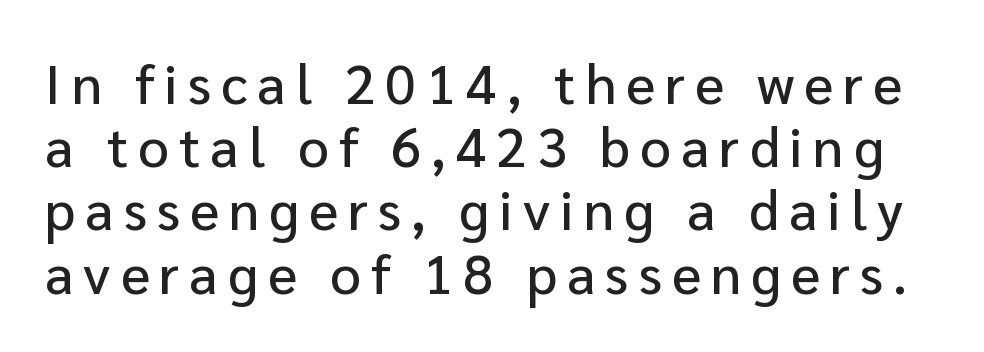
The image shows 55 px sans-serif type, upright; set tight line spacing (1.15x), not underlined; low stroke contrast and a medium x-height.
